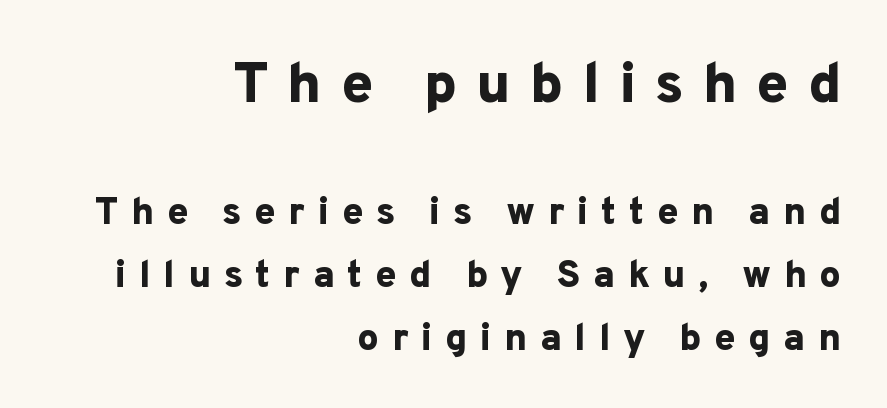
Q: Is the text bold? A: Yes.
Q: Is the text italic (slanted)? A: No, it is upright.
Q: Is the typeface a serif or a sans-serif typeface? A: Sans-serif.
Q: Is the text underlined? A: No.
Q: How is the paragraph aligned? A: Right-aligned.
Q: Is the spacing between letters normal or unusually wide? A: Unusually wide.
Q: Is the spacing between lines tight, normal or loose? A: Normal.
Q: Which block of text is set in a larger size, the first (top) or the second (bottom)? A: The first (top) one.
Q: Width (condensed, normal, or wide)? A: Normal.
Q: Stroke contrast? A: Low.
Q: x-height? A: Medium.
Q: Monospaced? A: No.
